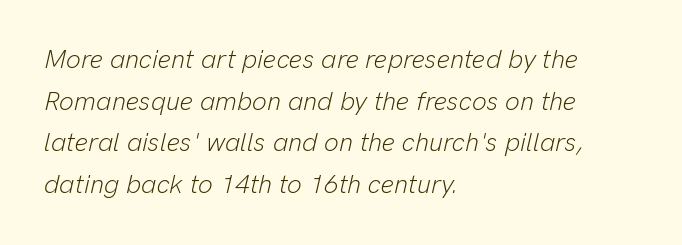
The designer left line spacing at the default. Heaviness? Minimal to ordinary, like unemphasized prose. This sample uses plain, unmodified letter spacing. The typography opts for an oblique posture over an upright one. The space beneath each line is pristine and unruled. Where is the straight margin? On the left.
